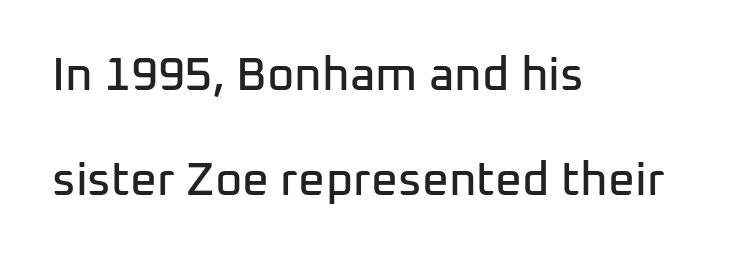
Q: Is the text italic (slanted)? A: No, it is upright.
Q: Is the typeface a serif or a sans-serif typeface? A: Sans-serif.
Q: Is the text underlined? A: No.
Q: How is the paragraph aligned? A: Left-aligned.
Q: Is the spacing between letters normal or unusually wide? A: Normal.
Q: Is the spacing between lines tight, normal or loose? A: Loose.
Q: Width (condensed, normal, or wide)? A: Normal.
Q: Stroke contrast? A: Low.
Q: x-height? A: Medium.
Q: Monospaced? A: No.
